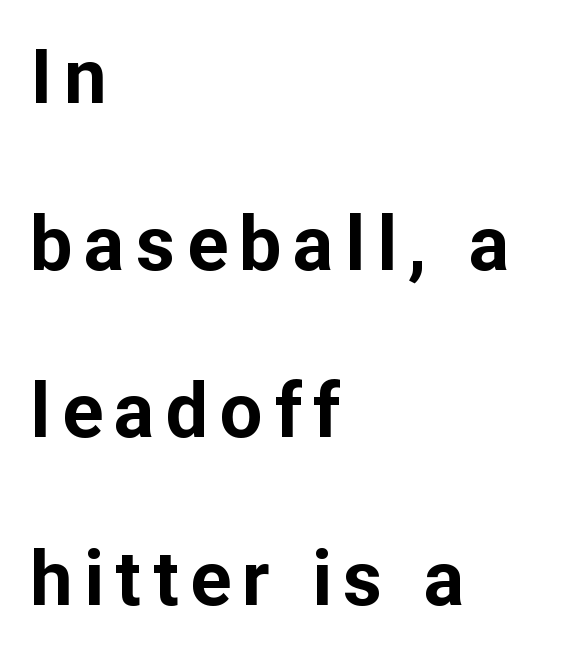
The lines are quadded left. Widely set lines give the paragraph a tall, airy silhouette. The passage shown is typed in a proportional face where columns would drift. Nope, not italic — everything's standing straight. Grotesque or geometric, the face here clearly has no serifs. Lines of text with bare space underneath.
